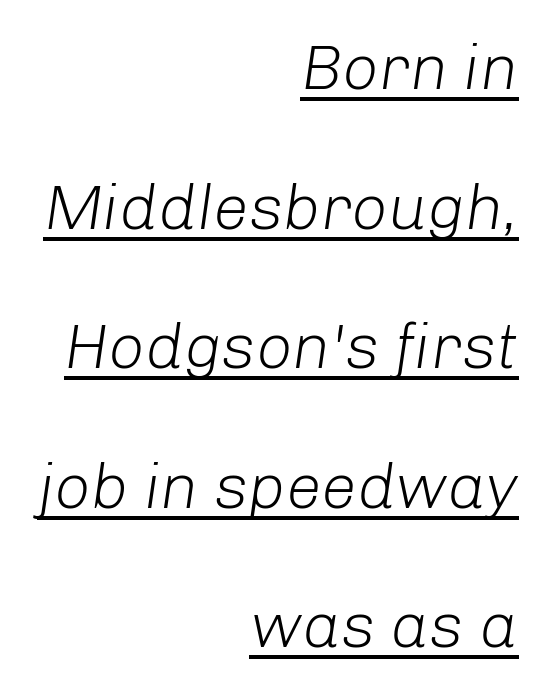
{"italic": "yes", "lean": "right", "slant_degrees": 8, "bold": "no", "weight": "light", "width": "normal", "stroke_contrast": "low", "x_height": "medium", "monospaced": "no", "underline": "yes", "align": "right", "line_spacing": "loose", "line_spacing_ratio": 2.18, "letter_spacing": "normal", "letter_spacing_em": 0.0, "glyph_px": 64}
